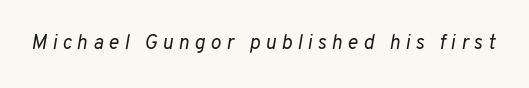
The image shows 20 px text type, italic (leaning right); set unusually wide letter spacing (+0.26 em), not underlined.
